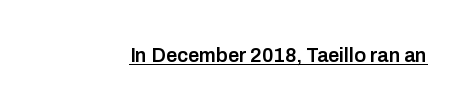
The image shows 20 px text type, upright; set normal letter spacing, underlined.
